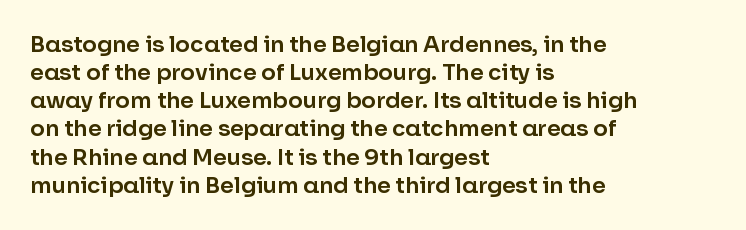
The image shows 22 px text type, upright; set left-aligned, normal line spacing (1.28x), normal letter spacing, not underlined.
